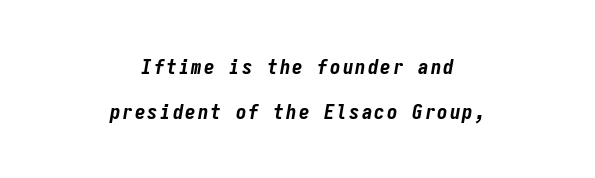
{"italic": "yes", "lean": "right", "slant_degrees": 9, "bold": "yes", "underline": "no", "align": "center", "line_spacing": "loose", "line_spacing_ratio": 2.13, "glyph_px": 21}
